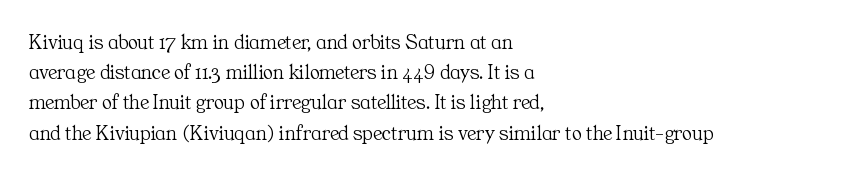
Q: Is the text bold? A: No.
Q: Is the text italic (slanted)? A: No, it is upright.
Q: Is the text underlined? A: No.
Q: How is the paragraph aligned? A: Left-aligned.
Q: Is the spacing between letters normal or unusually wide? A: Normal.
Q: Is the spacing between lines tight, normal or loose? A: Normal.
